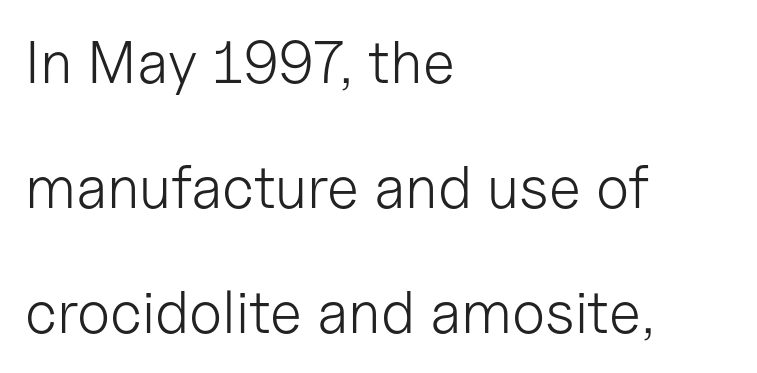
Q: Is the text bold? A: No.
Q: Is the text italic (slanted)? A: No, it is upright.
Q: Is the typeface a serif or a sans-serif typeface? A: Sans-serif.
Q: Is the text underlined? A: No.
Q: How is the paragraph aligned? A: Left-aligned.
Q: Is the spacing between letters normal or unusually wide? A: Normal.
Q: Is the spacing between lines tight, normal or loose? A: Loose.
Q: Width (condensed, normal, or wide)? A: Normal.
Q: Stroke contrast? A: Low.
Q: x-height? A: Medium.
Q: Monospaced? A: No.
